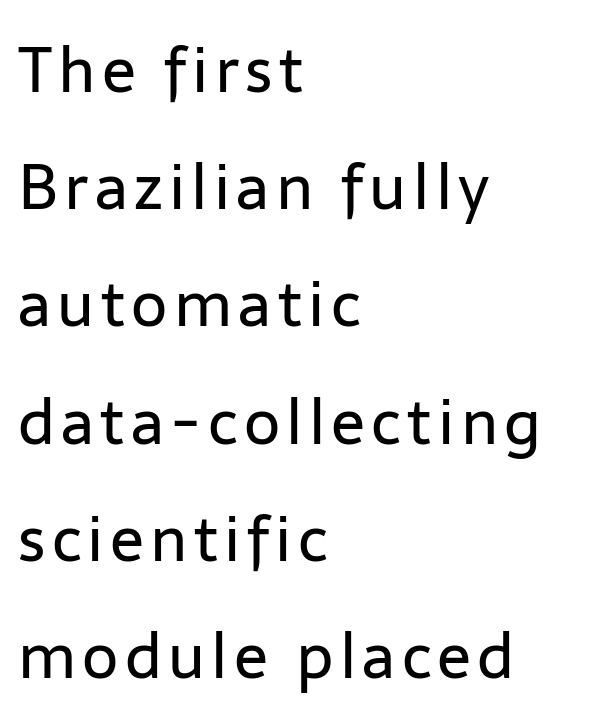
This reads as an unemphasized weight, regular at the heaviest. Each letter keeps its own natural width here, so spacing adapts to shape. Underline: absent. The specimen reads as upright at a glance.
